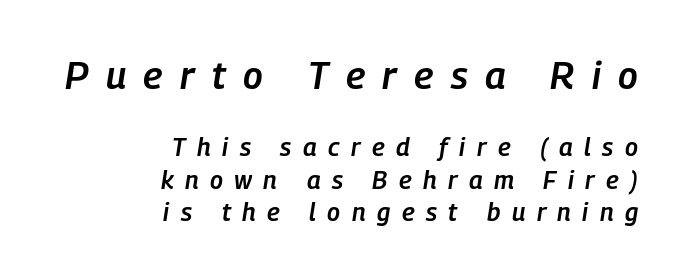
Top chunk: large. Bottom chunk: small. Reading down the column, the eye jumps a familiar distance to each next line. The horizontal fit of the characters is loose and conspicuously gappy. These lines stack with their right ends in a neat column. The lettering tilts uniformly, giving the passage an italic look.
